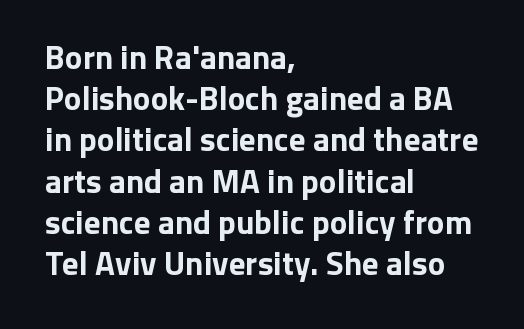
The image shows 33 px bold sans-serif type, upright; set left-aligned, normal line spacing (1.25x), normal letter spacing, not underlined; low stroke contrast and a medium x-height.
